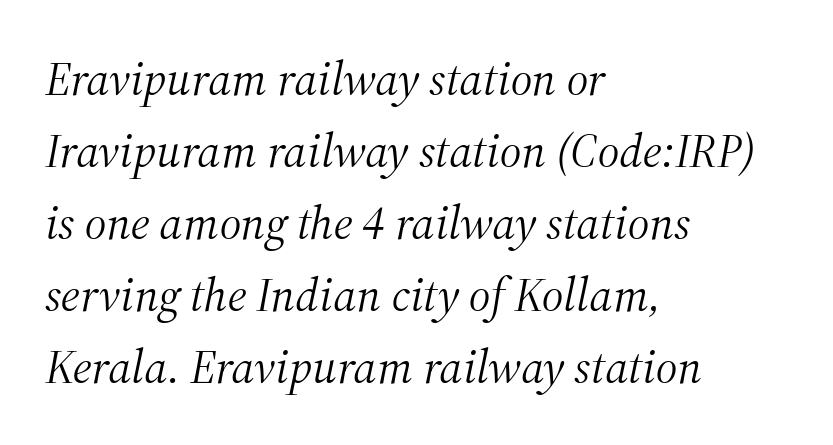
The image shows 48 px light serif type, italic (leaning right); set left-aligned, normal line spacing (1.5x), normal letter spacing, not underlined; medium stroke contrast and a medium x-height.
